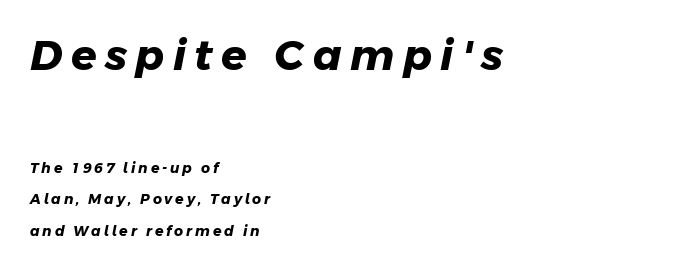
{"serif": "no", "bold": "yes", "weight": "heavy", "width": "normal", "stroke_contrast": "low", "x_height": "medium", "monospaced": "no", "underline": "no", "align": "left", "line_spacing": "loose", "line_spacing_ratio": 2.26, "letter_spacing": "wide", "letter_spacing_em": 0.2, "larger_block": "first", "size_ratio": 3.0, "glyph_px": 42}
